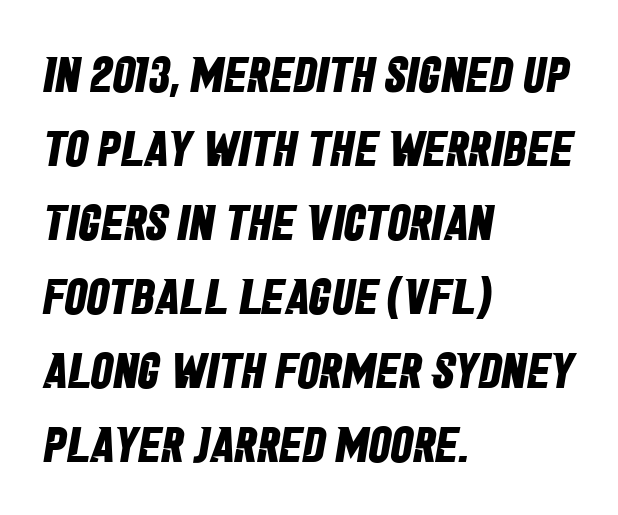
{"serif": "no", "bold": "yes", "weight": "bold", "width": "condensed", "stroke_contrast": "low", "x_height": "large", "monospaced": "no", "underline": "no", "align": "left", "line_spacing": "normal", "line_spacing_ratio": 1.48, "letter_spacing": "normal", "letter_spacing_em": 0.0, "glyph_px": 50}
